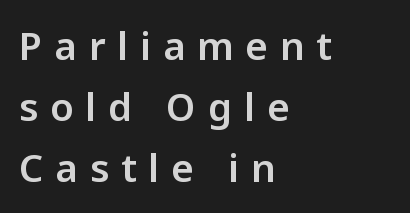
Lines of text with bare space underneath. Each word looks stretched out because of the extra space between its letters. Does the type have serifs? No, each stem ends abruptly. Spacing verdict: proportional, widths tailored to each character.
